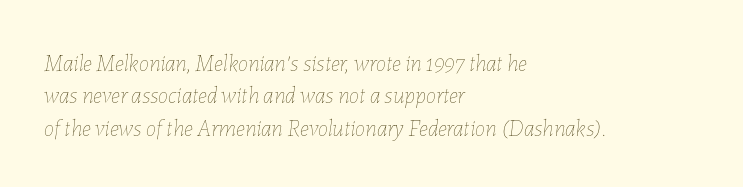
{"italic": "yes", "lean": "right", "slant_degrees": 7, "bold": "no", "underline": "no", "align": "left", "line_spacing": "normal", "line_spacing_ratio": 1.41, "letter_spacing": "normal", "letter_spacing_em": 0.0, "glyph_px": 23}
